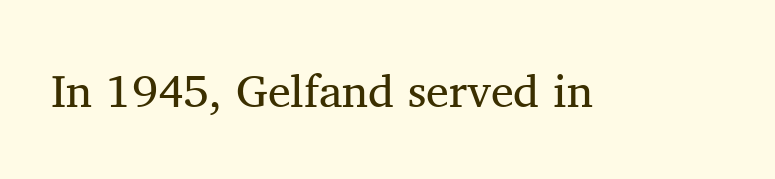
Stem width sits at or under what a default text font uses. Posture: vertical. Look at the bottom of the vertical strokes: they flare into serifs here. Is this a fixed-width face? No — the glyphs have proportional, varying widths.
